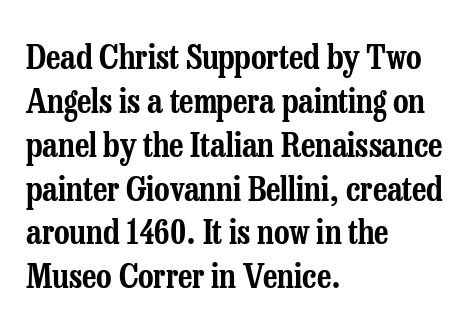
Q: Is the text italic (slanted)? A: No, it is upright.
Q: Is the typeface a serif or a sans-serif typeface? A: Serif.
Q: Is the text underlined? A: No.
Q: How is the paragraph aligned? A: Left-aligned.
Q: Is the spacing between letters normal or unusually wide? A: Normal.
Q: Is the spacing between lines tight, normal or loose? A: Normal.
Q: Width (condensed, normal, or wide)? A: Condensed.
Q: Stroke contrast? A: Low.
Q: x-height? A: Medium.
Q: Monospaced? A: No.
